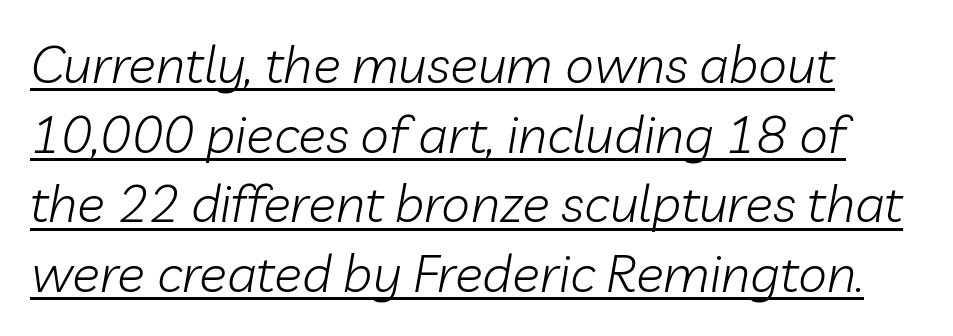
No heavy texture on the line: the type isn't bold. Standard letterfit; no display-style spreading of the glyphs. Would a proofreader flag this as italicized? Yes. The words here are underlined. Vertically, the passage feels balanced, rows spaced as you'd expect. You could not count columns in this text — the font is proportionally spaced.
